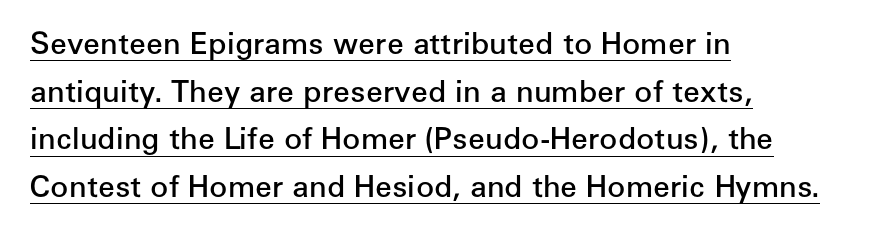
{"serif": "no", "italic": "no", "bold": "semi", "weight": "semibold", "width": "normal", "stroke_contrast": "low", "x_height": "medium", "monospaced": "no", "underline": "yes", "align": "left", "line_spacing": "normal", "line_spacing_ratio": 1.59, "letter_spacing": "normal", "letter_spacing_em": 0.0, "glyph_px": 30}
